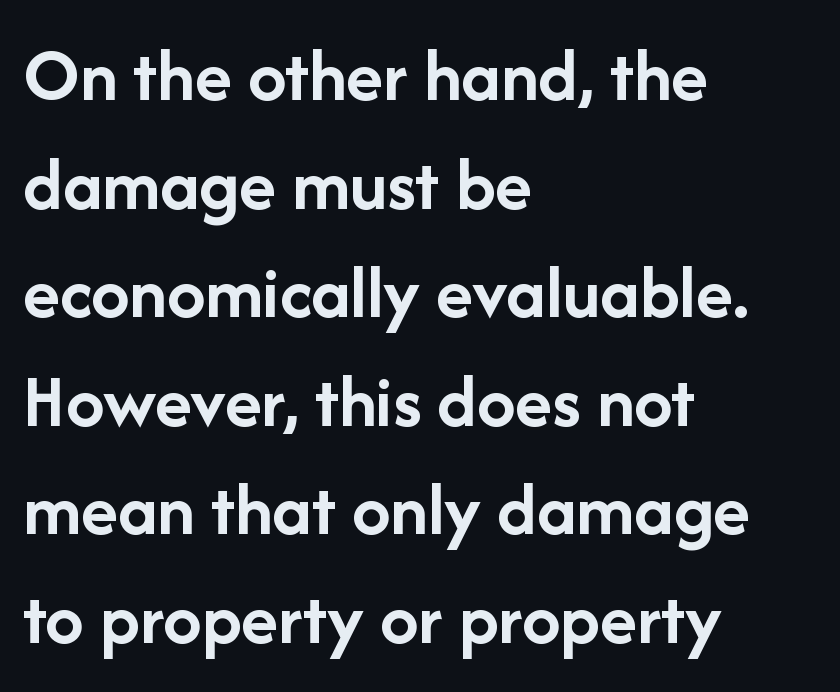
{"serif": "no", "italic": "no", "bold": "yes", "weight": "semibold", "width": "normal", "stroke_contrast": "low", "x_height": "medium", "monospaced": "no", "underline": "no", "align": "left", "line_spacing": "normal", "line_spacing_ratio": 1.41, "letter_spacing": "normal", "letter_spacing_em": 0.0, "glyph_px": 77}
